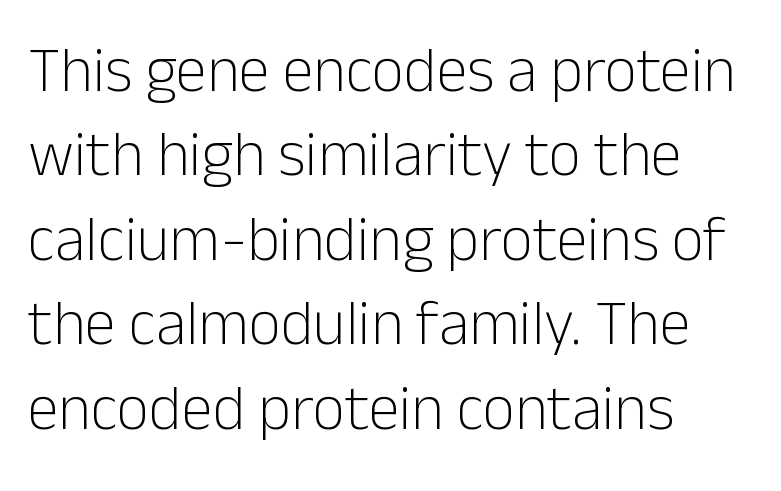
Posture: straight, roman, zero tilt. Ink coverage per letter is moderate at most. The baseline area is clear. Tracking here is standard; glyphs follow each other at the usual distance. A normal amount of white space separates one row of letters from the next.
